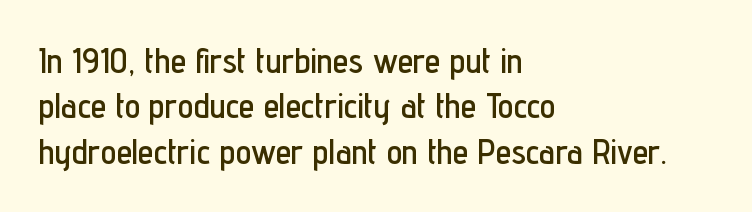
{"serif": "no", "italic": "no", "width": "condensed", "stroke_contrast": "low", "x_height": "medium", "monospaced": "no", "underline": "no", "align": "left", "line_spacing": "normal", "line_spacing_ratio": 1.3, "letter_spacing": "normal", "letter_spacing_em": 0.0, "glyph_px": 35}
